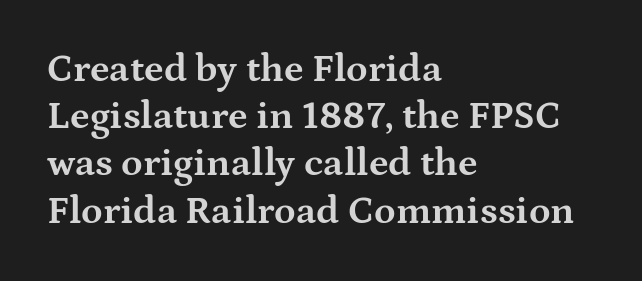
Bare-footed words on every line. Proportional: the letters do not fall into vertical columns. In terms of posture, this sample is upright. The paragraph shown leans on its left margin. As a designer I'd log this as weight 700, bold.
